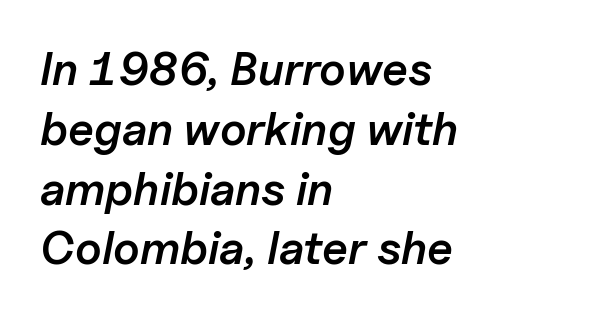
The passage shown is semibold, sitting just below true bold. The letters are slanted; this is an italic face. The tracking reads as untouched default to a designer's eye. Successive baselines arrive at the customary interval. Each letter keeps its own natural width here, so spacing adapts to shape.
